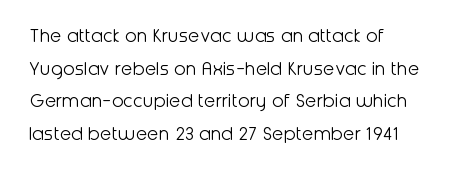
{"italic": "no", "bold": "no", "underline": "no", "line_spacing": "normal", "line_spacing_ratio": 1.55, "letter_spacing": "normal", "letter_spacing_em": 0.0, "glyph_px": 21}
